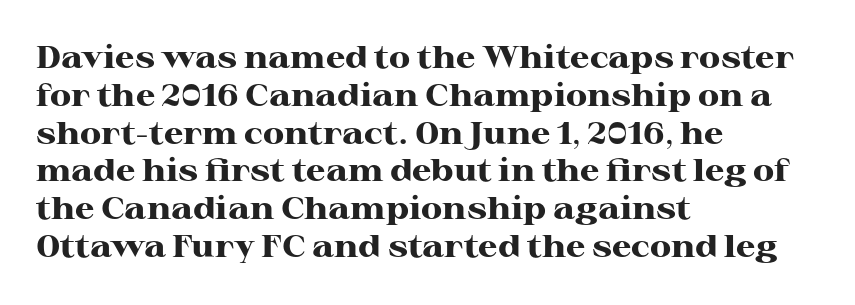
The face used here is rendered with its standard letterfit. The font family rendered here belongs to the serif group. If you drew a ruler down the left edge, every line would touch it. Think of a printed novel: that variable character pitch is what you see here.
